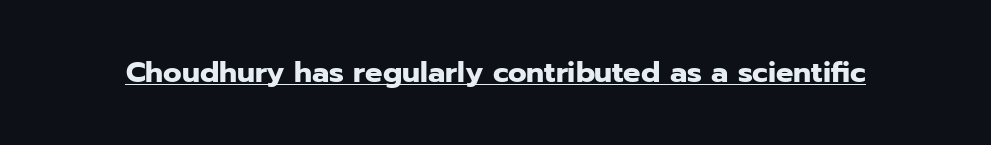
The image shows 29 px heavy sans-serif type, upright; set normal letter spacing, underlined; low stroke contrast and a medium x-height.
